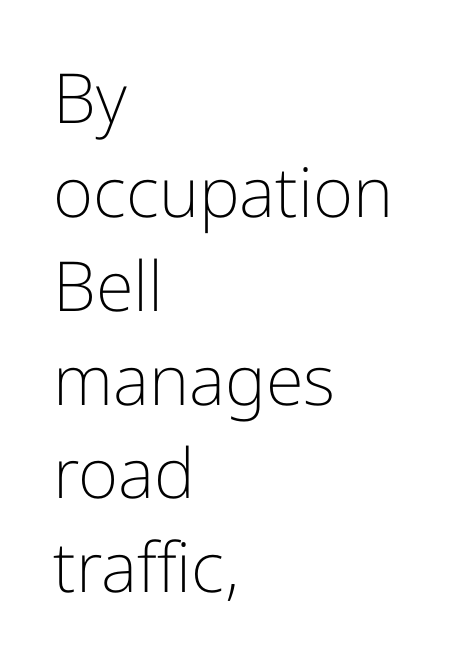
The rows are spaced the way most documents space them. Here the glyphs are tracked normally, forming tight word shapes. Unbolded letterforms with no extra heft. Classification — sans serif. The strip under each line holds only bare page. This sample has the flowing, uneven cadence of proportional lettering.
